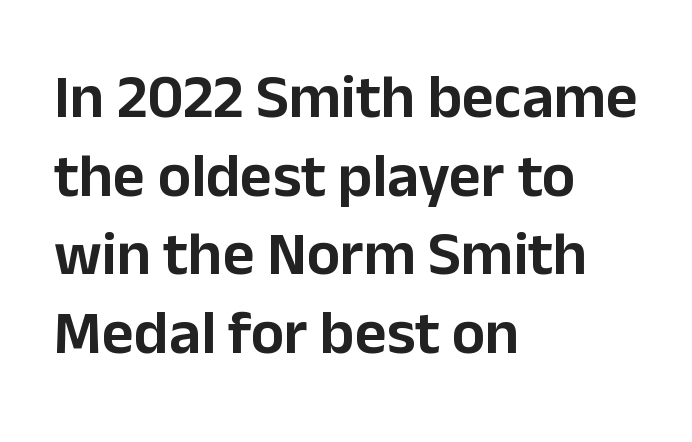
The image shows 62 px sans-serif type, upright; set left-aligned, normal line spacing (1.27x), normal letter spacing, not underlined; low stroke contrast and a medium x-height.
